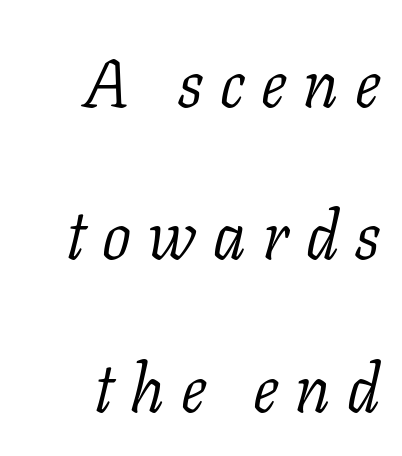
Q: Is the text bold? A: No.
Q: Is the text italic (slanted)? A: Yes, it leans right by about 11 degrees.
Q: Is the typeface a serif or a sans-serif typeface? A: Serif.
Q: Is the text underlined? A: No.
Q: How is the paragraph aligned? A: Right-aligned.
Q: Is the spacing between letters normal or unusually wide? A: Unusually wide.
Q: Is the spacing between lines tight, normal or loose? A: Loose.
Q: Width (condensed, normal, or wide)? A: Normal.
Q: Stroke contrast? A: Low.
Q: x-height? A: Medium.
Q: Monospaced? A: No.
